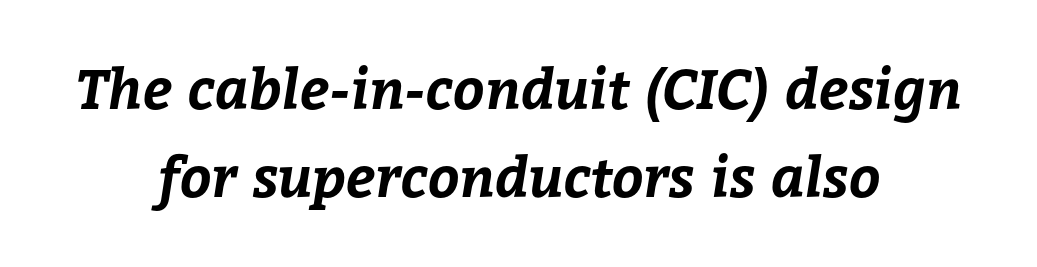
The image shows 55 px bold type; set centered, normal line spacing (1.6x), normal letter spacing, not underlined; low stroke contrast and a medium x-height.
